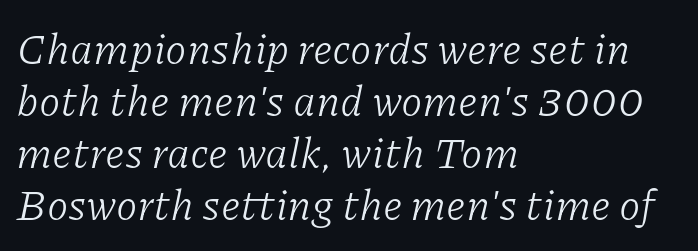
The image shows 43 px light serif type, italic (leaning right); set left-aligned, line spacing 1.21x, normal letter spacing, not underlined; low stroke contrast and a medium x-height.
